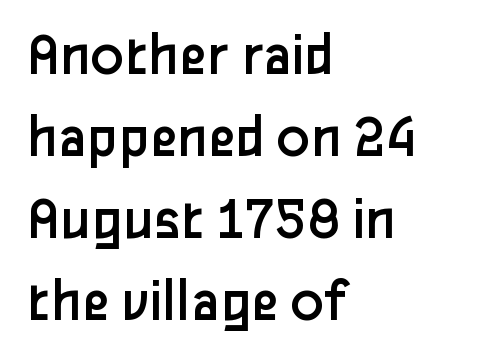
The image shows 62 px regular-weight sans-serif type, upright; set left-aligned, normal line spacing (1.32x), normal letter spacing, not underlined; low stroke contrast and a medium x-height.
